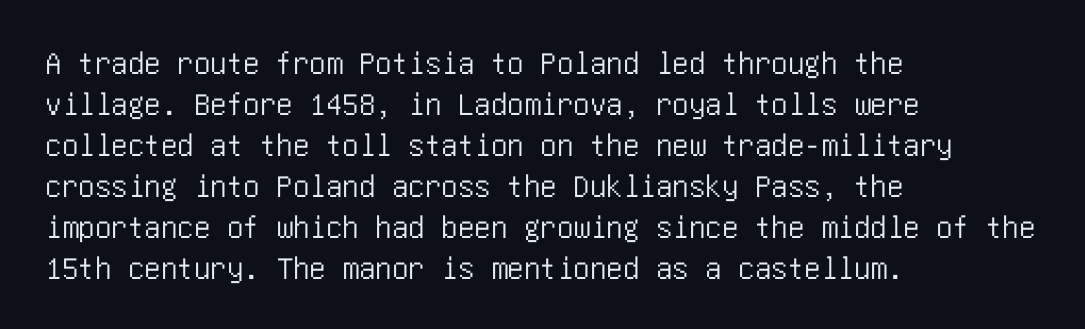
{"serif": "no", "italic": "no", "width": "condensed", "stroke_contrast": "low", "x_height": "large", "underline": "no", "align": "left", "line_spacing_ratio": 1.24, "letter_spacing": "normal", "letter_spacing_em": 0.0, "glyph_px": 33}
